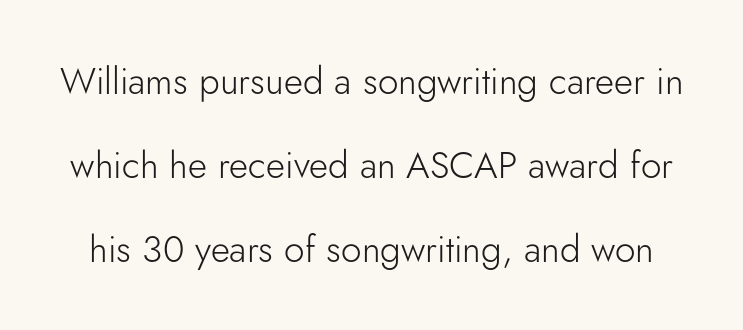
The cut favours lightness, reaching ordinary text weight at its darkest. You could not count columns in this text — the font is proportionally spaced. The axis of the letterforms is exactly vertical. Classification — sans serif. If you measured baseline to baseline, you'd find a long distance.
